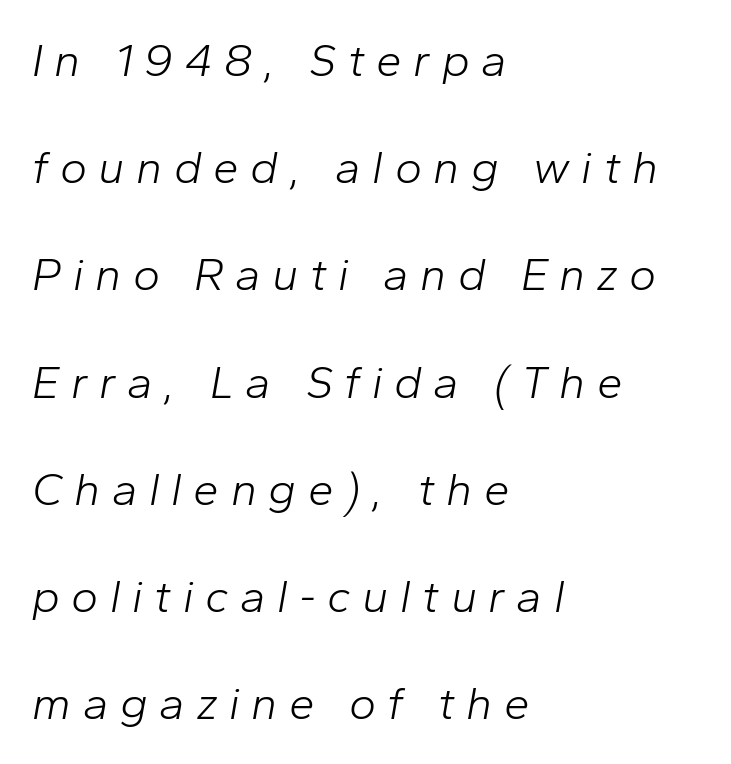
{"italic": "yes", "lean": "right", "slant_degrees": 10, "bold": "no", "weight": "light", "width": "normal", "stroke_contrast": "low", "x_height": "medium", "monospaced": "no", "underline": "no", "align": "left", "line_spacing": "loose", "line_spacing_ratio": 2.33, "letter_spacing": "wide", "letter_spacing_em": 0.25, "glyph_px": 46}
